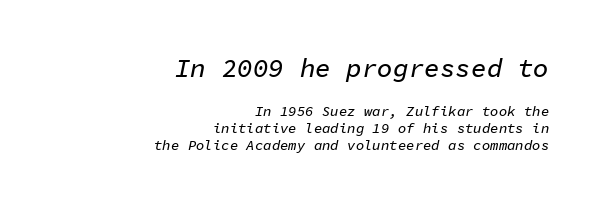
The image shows 26 px text type, italic (leaning right); set right-aligned, line spacing 1.18x, normal letter spacing, not underlined; the first (top) block is 1.86x larger.
